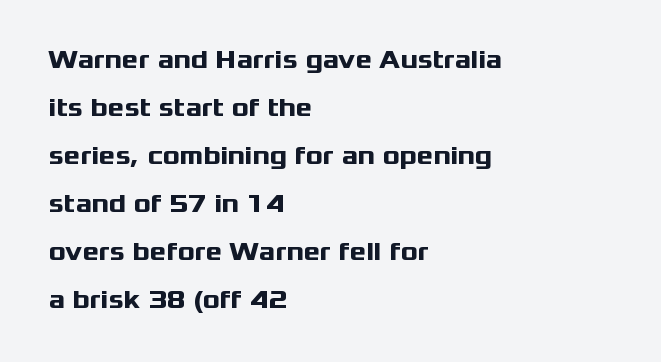
The image shows 25 px bold type, upright; set left-aligned, loose line spacing (1.92x), normal letter spacing, not underlined.
